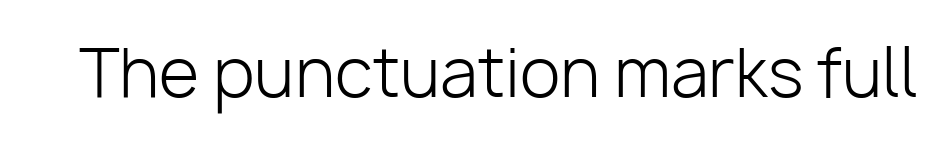
The image shows 66 px light sans-serif type, upright; set normal letter spacing, not underlined; low stroke contrast and a medium x-height.
